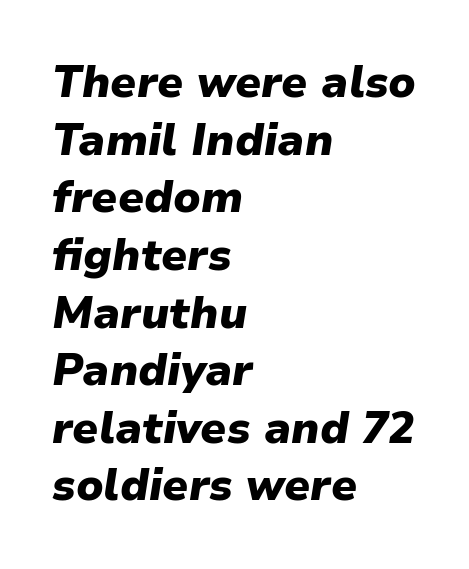
The image shows 44 px heavy type, italic (leaning right); set left-aligned, normal line spacing (1.31x), normal letter spacing, not underlined; low stroke contrast and a medium x-height.
